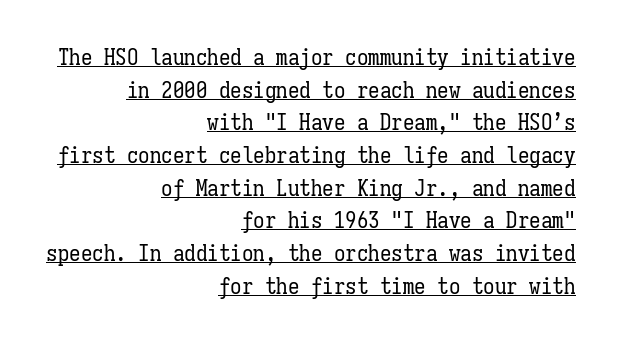
Q: Is the text bold? A: No.
Q: Is the text italic (slanted)? A: No, it is upright.
Q: Is the text underlined? A: Yes.
Q: How is the paragraph aligned? A: Right-aligned.
Q: Is the spacing between letters normal or unusually wide? A: Normal.
Q: Is the spacing between lines tight, normal or loose? A: Normal.
